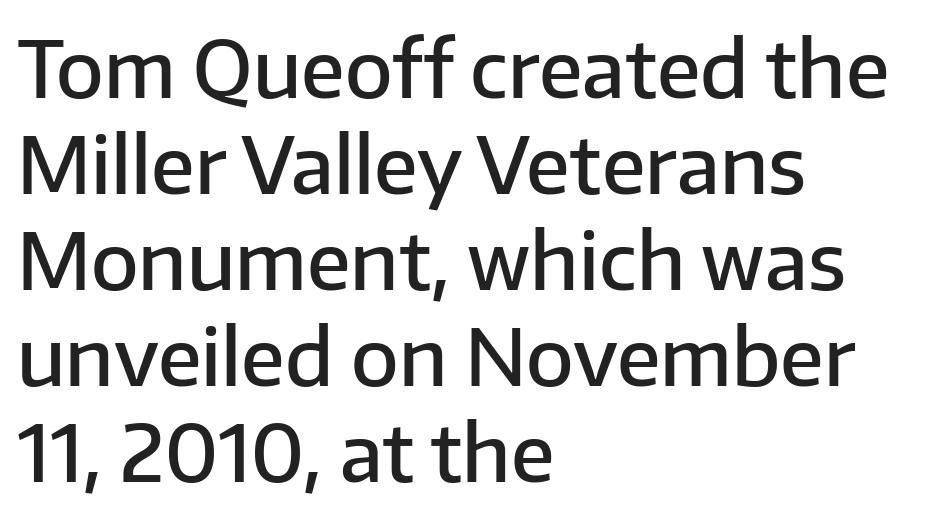
The image shows 78 px semibold sans-serif type, upright; set left-aligned, line spacing 1.23x, normal letter spacing, not underlined; low stroke contrast and a medium x-height.
